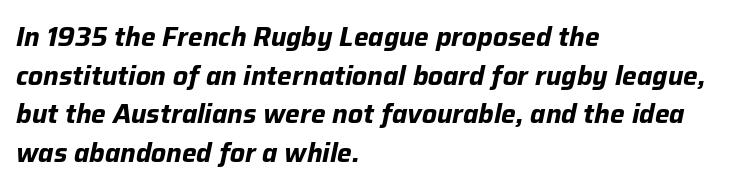
The image shows 26 px bold type, italic (leaning right); set left-aligned, normal line spacing (1.49x), normal letter spacing, not underlined.
